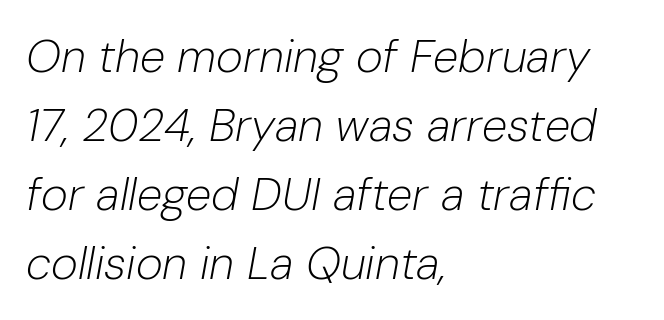
Spacing verdict: proportional, widths tailored to each character. This is not heavy type; no bold has been used. Rule under the text: the space is simply empty. The rendering keeps characters at their native spacing. Teacher's note: observe the even left margin — that is flush-left alignment.
